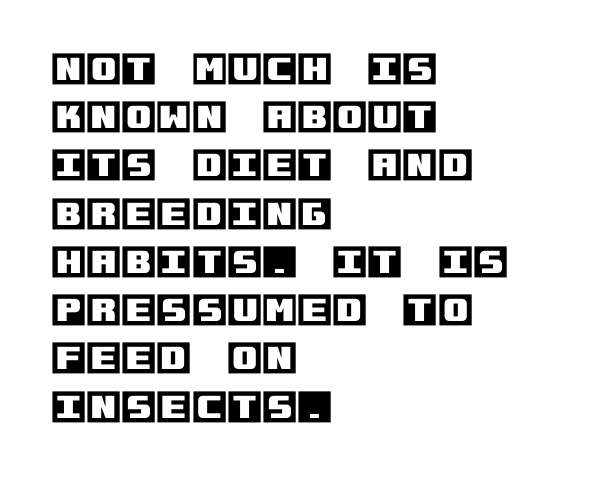
The image shows 36 px text type, upright; set left-aligned, normal line spacing (1.34x), normal letter spacing, not underlined; a large x-height.
